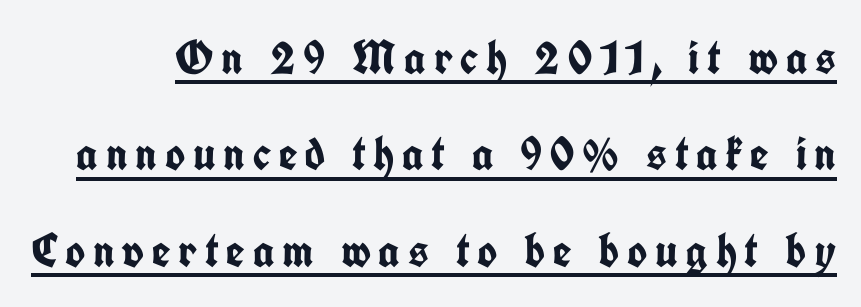
The image shows 48 px semibold, condensed sans-serif type, upright; set loose line spacing (2.01x), underlined; low stroke contrast and a medium x-height.
